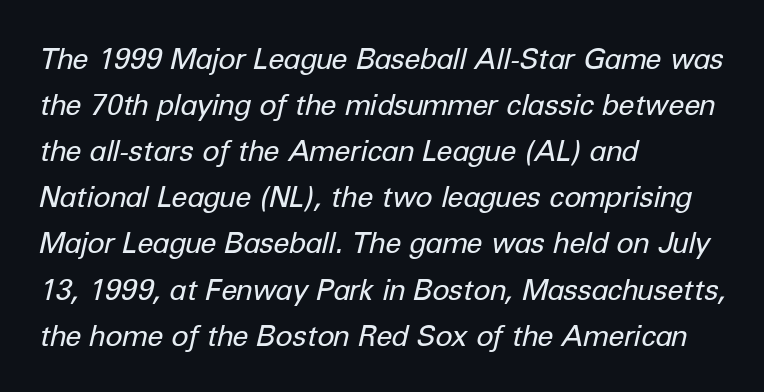
The image shows 29 px regular-weight type, italic (leaning right); set left-aligned, normal line spacing (1.59x), normal letter spacing, not underlined; low stroke contrast and a medium x-height.
